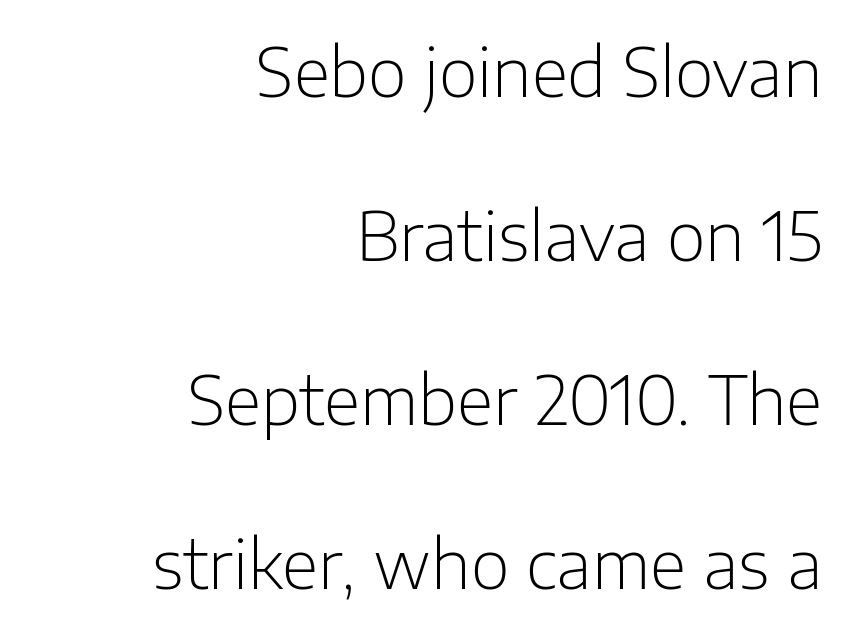
The image shows 67 px light sans-serif type, upright; set right-aligned, loose line spacing (2.45x), normal letter spacing, not underlined; low stroke contrast and a medium x-height.
